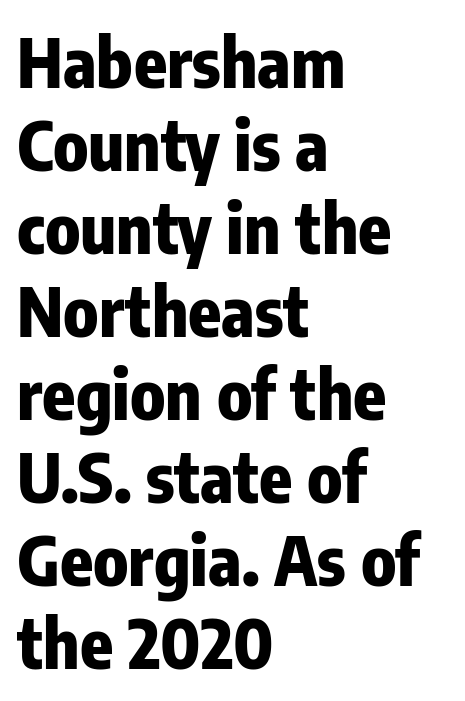
The image shows 68 px heavy, condensed sans-serif type, upright; set left-aligned, line spacing 1.22x, normal letter spacing, not underlined; low stroke contrast and a medium x-height.
